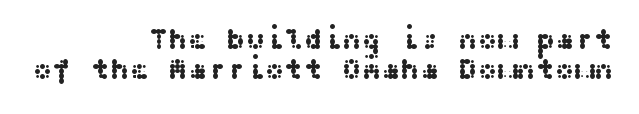
{"serif": "no", "italic": "no", "width": "wide", "stroke_contrast": "medium", "x_height": "medium", "underline": "no", "align": "right", "line_spacing": "tight", "line_spacing_ratio": 1.04, "letter_spacing": "normal", "letter_spacing_em": 0.0, "glyph_px": 29}
